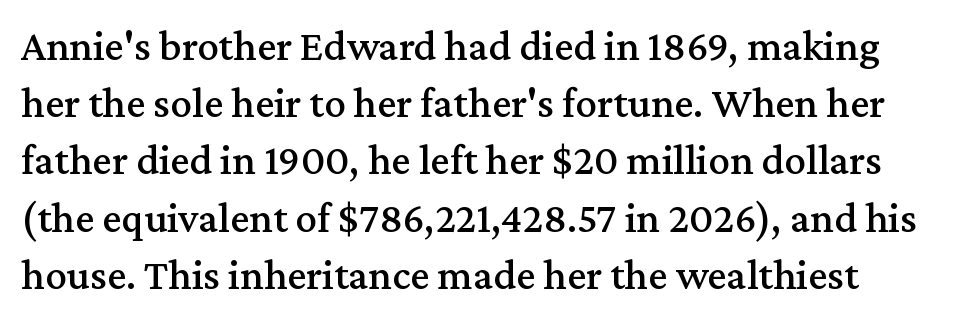
Note the varied advance widths — an 'i' is clearly narrower than an 'm'. The leading is moderate, giving the passage an even texture. Unlike a clean sans, this face finishes its strokes with serifs. Compared with typical body copy, the letter spacing here is the same.
